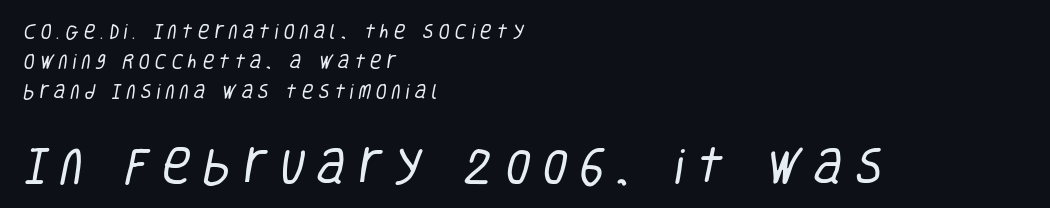
The image shows 40 px regular-weight, condensed sans-serif type; set left-aligned, line spacing 1.87x, unusually wide letter spacing (+0.31 em), not underlined; the second (bottom) block is 2.5x larger; low stroke contrast and a large x-height.
